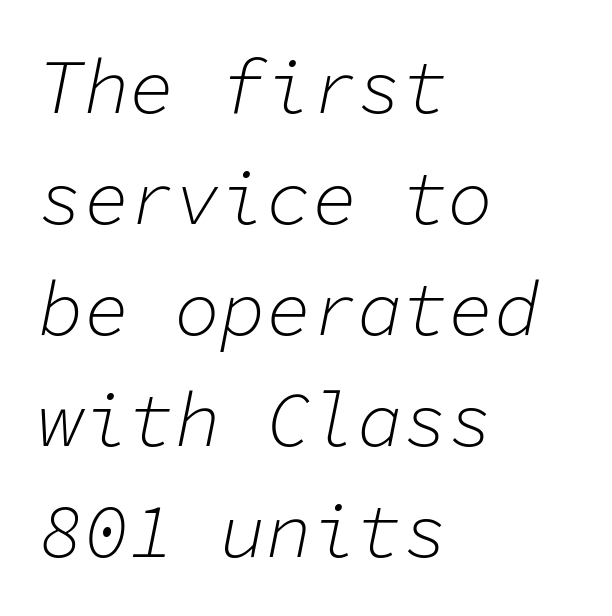
Q: Is the text bold? A: No.
Q: Is the text italic (slanted)? A: Yes, it leans right by about 11 degrees.
Q: Is the text underlined? A: No.
Q: How is the paragraph aligned? A: Left-aligned.
Q: Is the spacing between letters normal or unusually wide? A: Normal.
Q: Is the spacing between lines tight, normal or loose? A: Normal.
Q: Width (condensed, normal, or wide)? A: Normal.
Q: Stroke contrast? A: Low.
Q: x-height? A: Medium.
Q: Monospaced? A: Yes.
